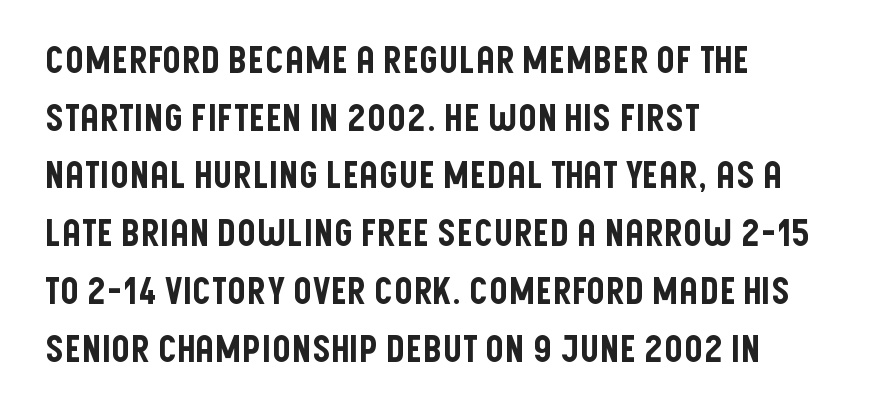
Stroke terminals: plain, sans-serif. Observe the ordinary spacing: letters are neighbours, not strangers. Posture: vertical. These lines are rendered in a variable-pitch font.
